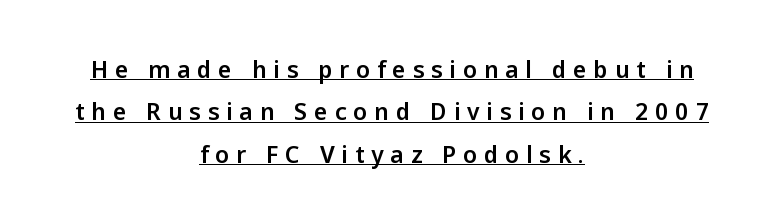
Somebody hit Ctrl+U on this one — the words are underlined. Is the letter spacing exaggerated? Yes — the characters are pushed far apart. Notice how the stems are strictly vertical — no italics here. Notice how the passage keeps no hard edge, just a central spine.
